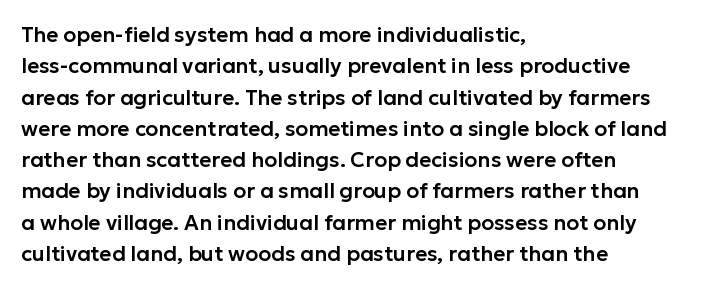
{"italic": "no", "underline": "no", "align": "left", "line_spacing": "normal", "line_spacing_ratio": 1.49, "letter_spacing": "normal", "letter_spacing_em": 0.0, "glyph_px": 21}
